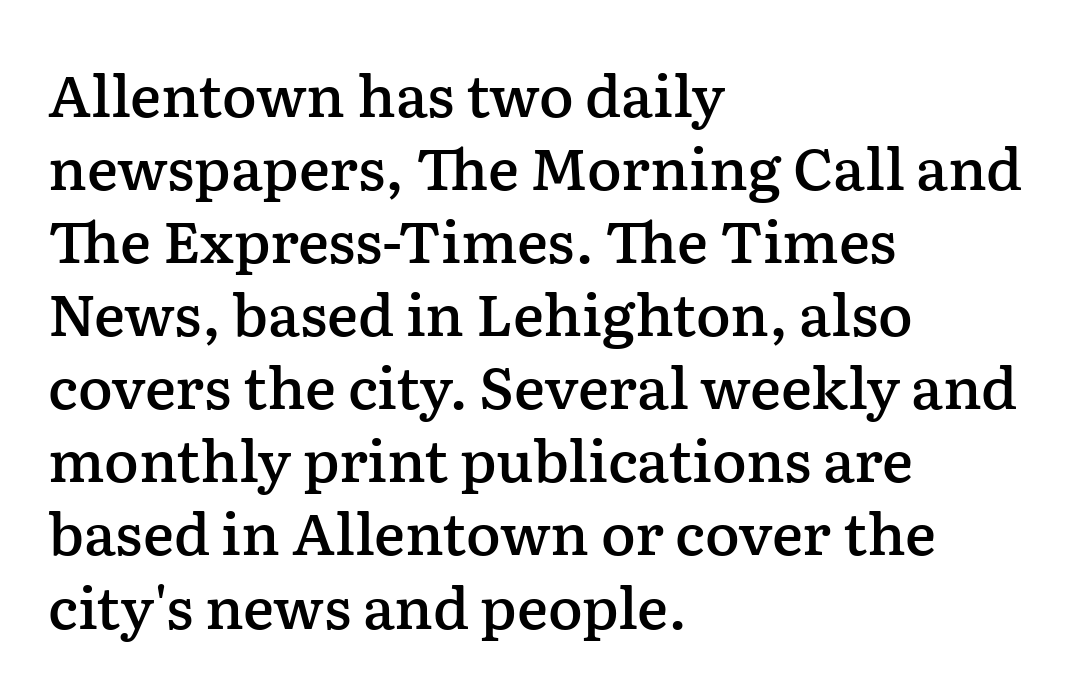
The image shows 58 px semibold serif type, upright; set left-aligned, normal line spacing (1.26x), normal letter spacing, not underlined; low stroke contrast and a medium x-height.
